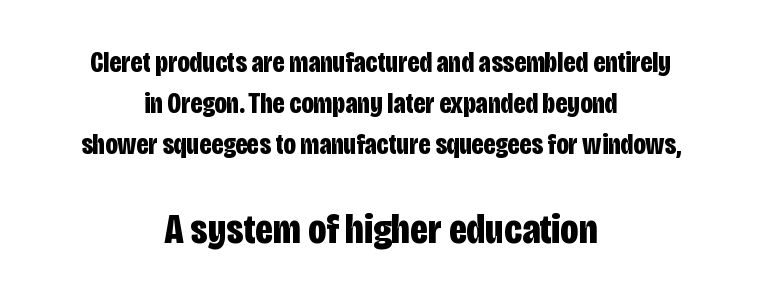
Q: Is the text bold? A: Yes.
Q: Is the text italic (slanted)? A: No, it is upright.
Q: Is the typeface a serif or a sans-serif typeface? A: Sans-serif.
Q: Is the text underlined? A: No.
Q: How is the paragraph aligned? A: Centered.
Q: Is the spacing between letters normal or unusually wide? A: Normal.
Q: Is the spacing between lines tight, normal or loose? A: Normal.
Q: Which block of text is set in a larger size, the first (top) or the second (bottom)? A: The second (bottom) one.
Q: Width (condensed, normal, or wide)? A: Condensed.
Q: Stroke contrast? A: Low.
Q: x-height? A: Large.
Q: Monospaced? A: No.
